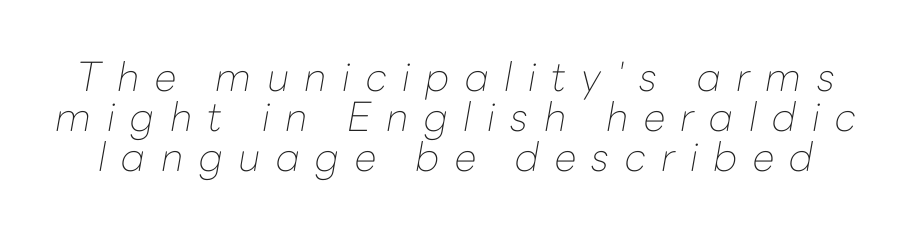
{"italic": "yes", "lean": "right", "slant_degrees": 10, "bold": "no", "weight": "thin", "width": "normal", "stroke_contrast": "low", "x_height": "medium", "monospaced": "no", "underline": "no", "line_spacing": "tight", "line_spacing_ratio": 1.0, "letter_spacing": "wide", "letter_spacing_em": 0.38, "glyph_px": 40}
